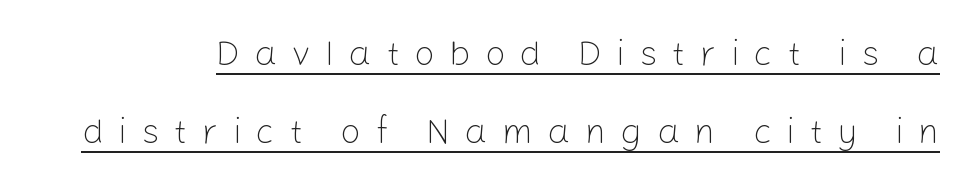
Q: Is the text bold? A: No.
Q: Is the text italic (slanted)? A: No, it is upright.
Q: Is the typeface a serif or a sans-serif typeface? A: Sans-serif.
Q: Is the text underlined? A: Yes.
Q: Is the spacing between letters normal or unusually wide? A: Unusually wide.
Q: Is the spacing between lines tight, normal or loose? A: Loose.
Q: Width (condensed, normal, or wide)? A: Normal.
Q: Stroke contrast? A: Low.
Q: x-height? A: Medium.
Q: Monospaced? A: No.
